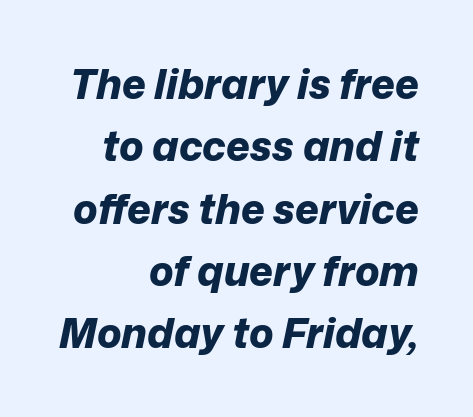
Q: Is the text bold? A: Yes.
Q: Is the text italic (slanted)? A: Yes, it leans right by about 12 degrees.
Q: Is the text underlined? A: No.
Q: How is the paragraph aligned? A: Right-aligned.
Q: Is the spacing between letters normal or unusually wide? A: Normal.
Q: Is the spacing between lines tight, normal or loose? A: Normal.
Q: Width (condensed, normal, or wide)? A: Normal.
Q: Stroke contrast? A: Low.
Q: x-height? A: Medium.
Q: Monospaced? A: No.
